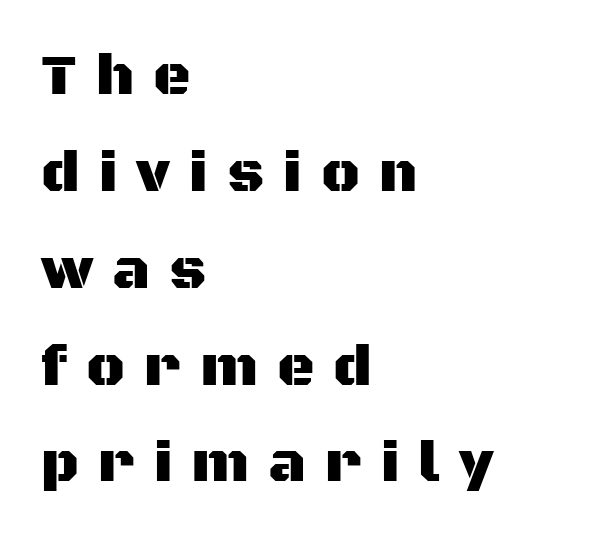
The image shows 58 px sans-serif type, upright; set left-aligned, normal line spacing (1.67x), unusually wide letter spacing (+0.33 em), not underlined; medium stroke contrast and a large x-height.
